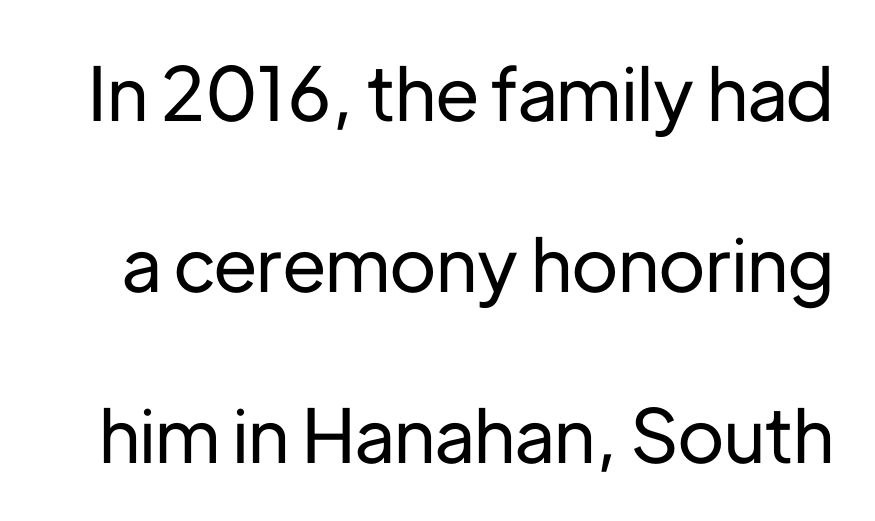
The image shows 74 px sans-serif type, upright; set loose line spacing (2.31x), normal letter spacing, not underlined; low stroke contrast and a medium x-height.
